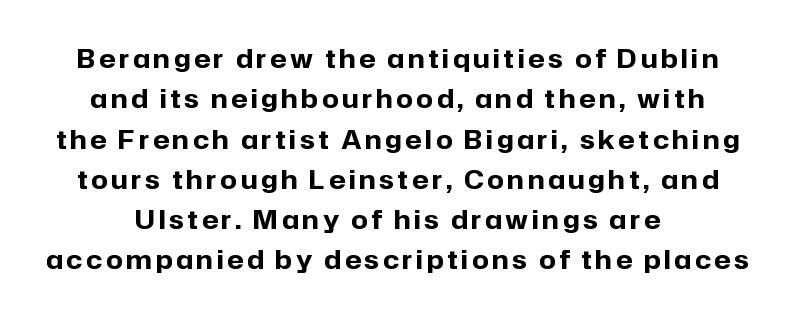
The specimen reads as upright at a glance. Any mark beneath the type? The region is blank. Each glyph is drawn with heavy, bold strokes. Compared with typical paragraphs, the rows here are spaced about the same.
